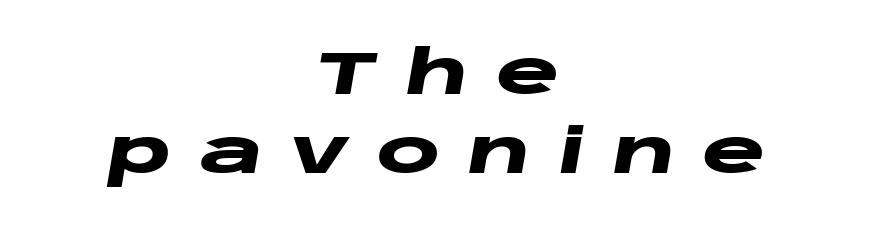
Is this a fixed-width face? No — the glyphs have proportional, varying widths. Display-style spreading of the glyphs; the letterfit is very open. Rendered with sloped, italic letterforms. I'd describe the lettering as bold — thick and assertive.
